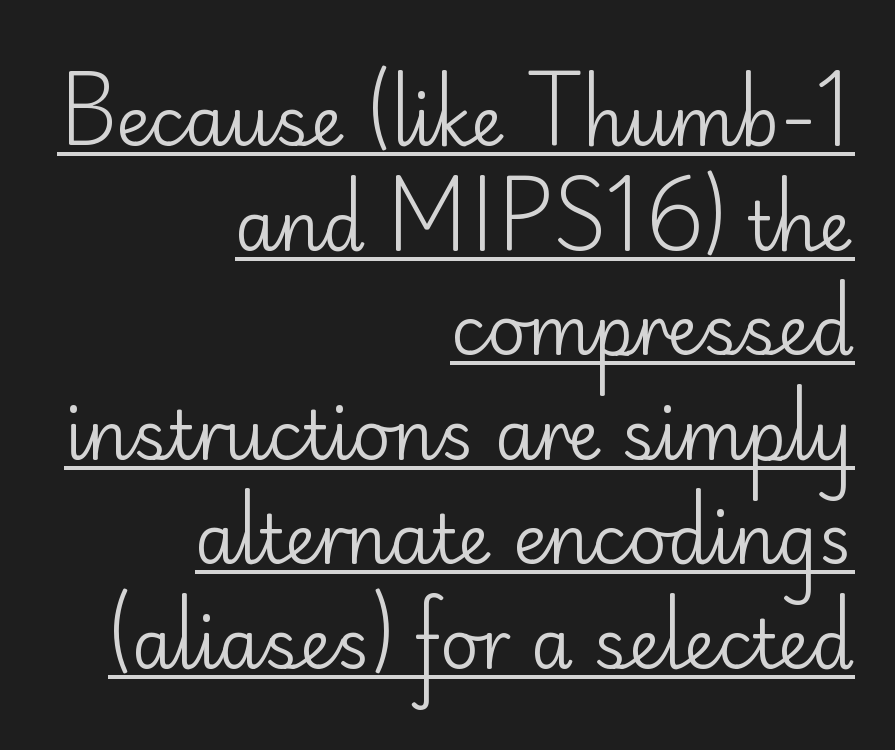
{"serif": "no", "italic": "no", "bold": "no", "weight": "regular", "width": "normal", "stroke_contrast": "low", "x_height": "small", "monospaced": "no", "underline": "yes", "align": "right", "line_spacing": "normal", "line_spacing_ratio": 1.56, "letter_spacing": "normal", "letter_spacing_em": 0.0, "glyph_px": 67}
